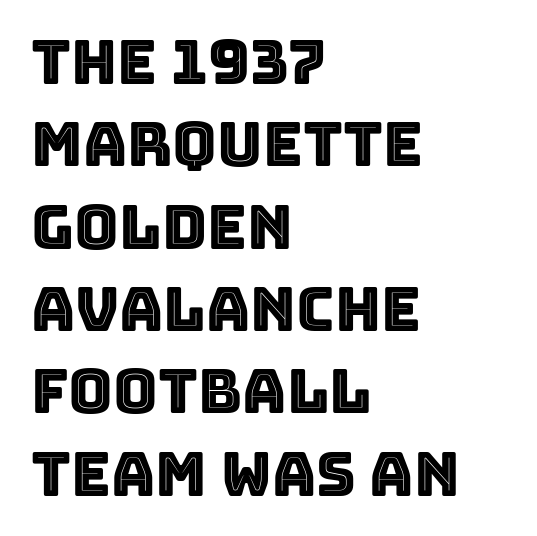
Q: Is the text italic (slanted)? A: No, it is upright.
Q: Is the text underlined? A: No.
Q: How is the paragraph aligned? A: Left-aligned.
Q: Is the spacing between letters normal or unusually wide? A: Normal.
Q: Is the spacing between lines tight, normal or loose? A: Normal.
Q: Width (condensed, normal, or wide)? A: Normal.
Q: x-height? A: Large.
Q: Monospaced? A: No.
